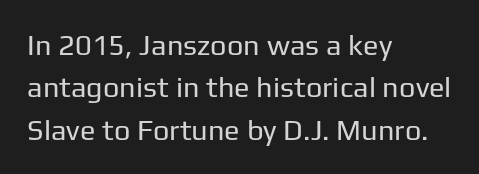
Quick note: not italic, upright. Nobody touched the tracking dial on this one. Teacher's note: observe the even left margin — that is flush-left alignment. No heavy texture on the line: the type isn't bold. Serifs: no, the terminals of the letterforms are clean. Each letter keeps its own natural width here, so spacing adapts to shape.
